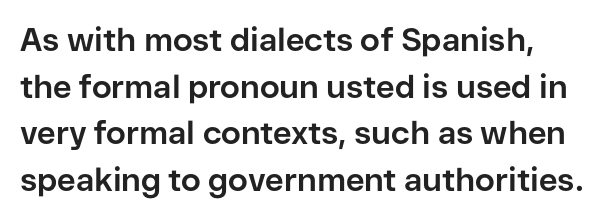
Q: Is the text bold? A: Yes.
Q: Is the text italic (slanted)? A: No, it is upright.
Q: Is the typeface a serif or a sans-serif typeface? A: Sans-serif.
Q: Is the text underlined? A: No.
Q: How is the paragraph aligned? A: Left-aligned.
Q: Is the spacing between letters normal or unusually wide? A: Normal.
Q: Is the spacing between lines tight, normal or loose? A: Normal.
Q: Width (condensed, normal, or wide)? A: Normal.
Q: Stroke contrast? A: Low.
Q: x-height? A: Medium.
Q: Monospaced? A: No.
